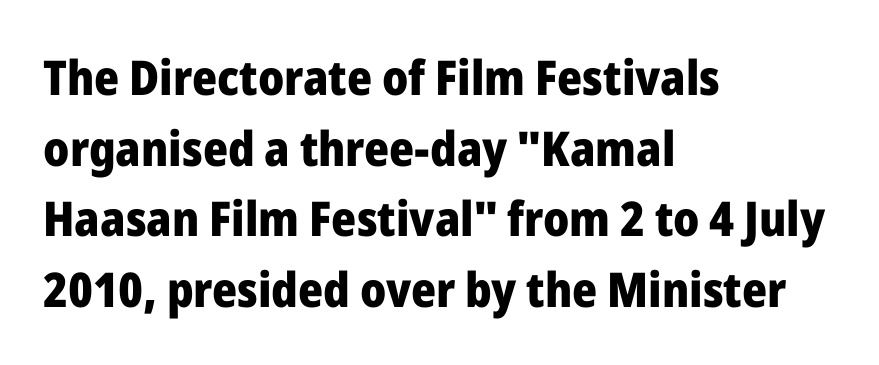
The type is set solid horizontally, with unmodified tracking. The ragged edge is on the right, which tells us the setting is flush left. Quick note: interline space is typical. A sans-serif font was chosen for this passage. Has an underline been added? It has not.
